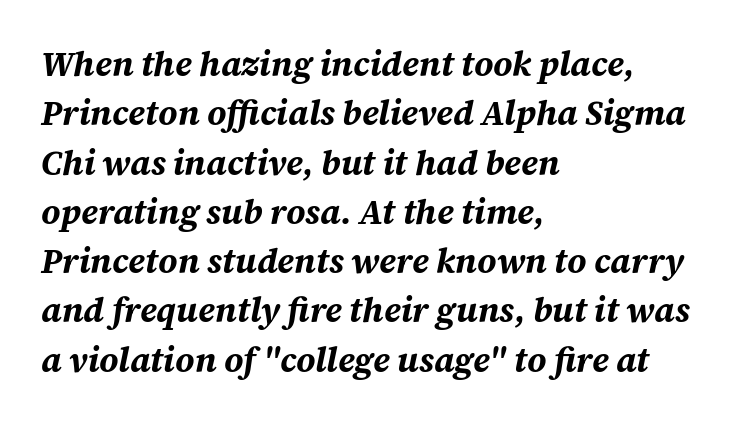
The image shows 34 px bold type, italic (leaning right); set left-aligned, normal line spacing (1.45x), normal letter spacing, not underlined; medium stroke contrast and a large x-height.
